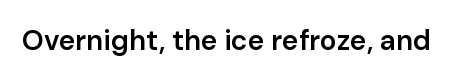
Q: Is the text bold? A: Semi-bold.
Q: Is the text italic (slanted)? A: No, it is upright.
Q: Is the typeface a serif or a sans-serif typeface? A: Sans-serif.
Q: Is the text underlined? A: No.
Q: Is the spacing between letters normal or unusually wide? A: Normal.
Q: Width (condensed, normal, or wide)? A: Normal.
Q: Stroke contrast? A: Low.
Q: x-height? A: Medium.
Q: Monospaced? A: No.
